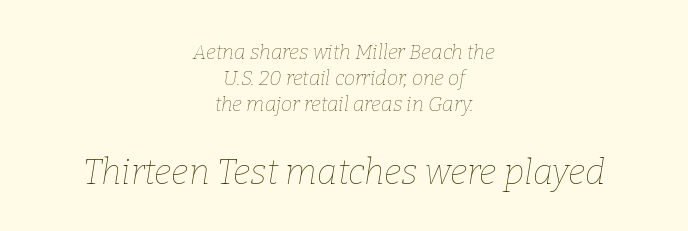
The image shows 35 px thin type, italic (leaning right); set centered, normal line spacing (1.31x), normal letter spacing, not underlined; the second (bottom) block is 1.75x larger; low stroke contrast and a medium x-height.
